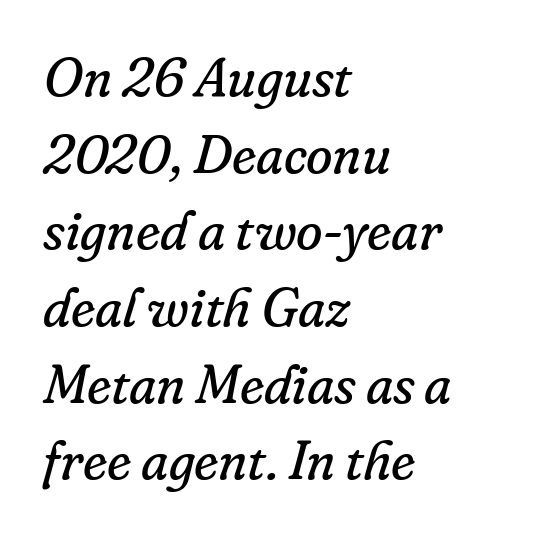
The image shows 54 px regular-weight serif type, italic (leaning right); set left-aligned, normal line spacing (1.42x), normal letter spacing, not underlined; low stroke contrast and a small x-height.
